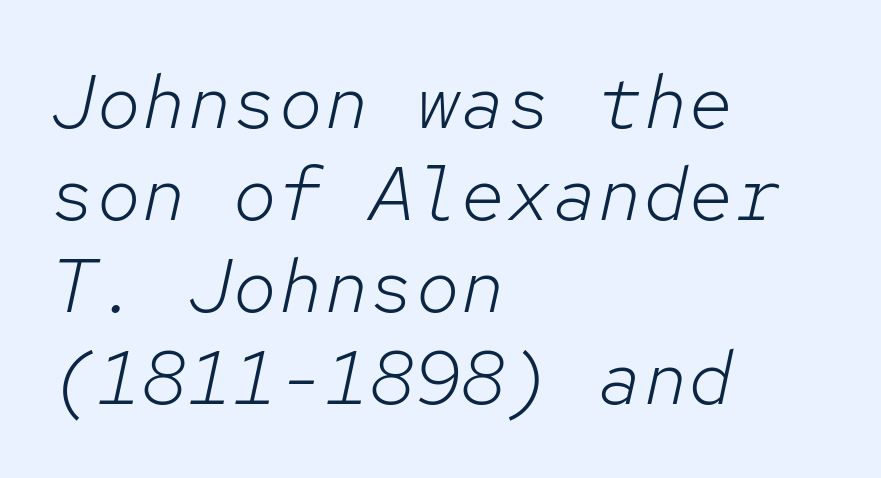
{"italic": "yes", "lean": "right", "slant_degrees": 12, "bold": "no", "weight": "light", "width": "normal", "stroke_contrast": "low", "x_height": "medium", "monospaced": "yes", "underline": "no", "align": "left", "line_spacing_ratio": 1.21, "letter_spacing": "normal", "letter_spacing_em": 0.0, "glyph_px": 76}
